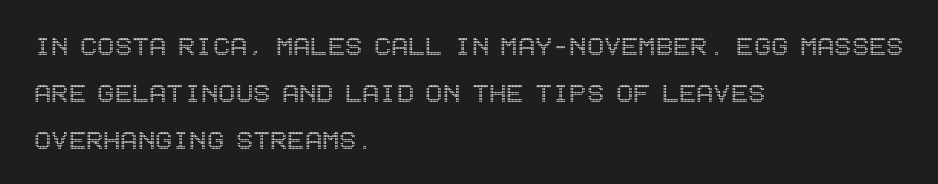
The image shows 32 px condensed type, upright; set left-aligned, normal line spacing (1.47x), normal letter spacing, not underlined; a large x-height.
